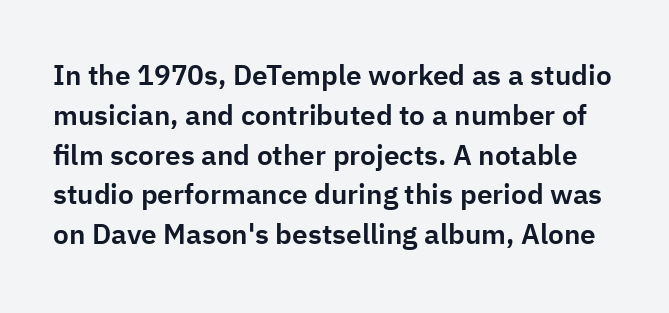
No feet cap the strokes, marking this as sans-serif type. These lines are rendered in a variable-pitch font. Between one letter and the next there's only the usual sliver of space. Lines of text with bare space underneath.
